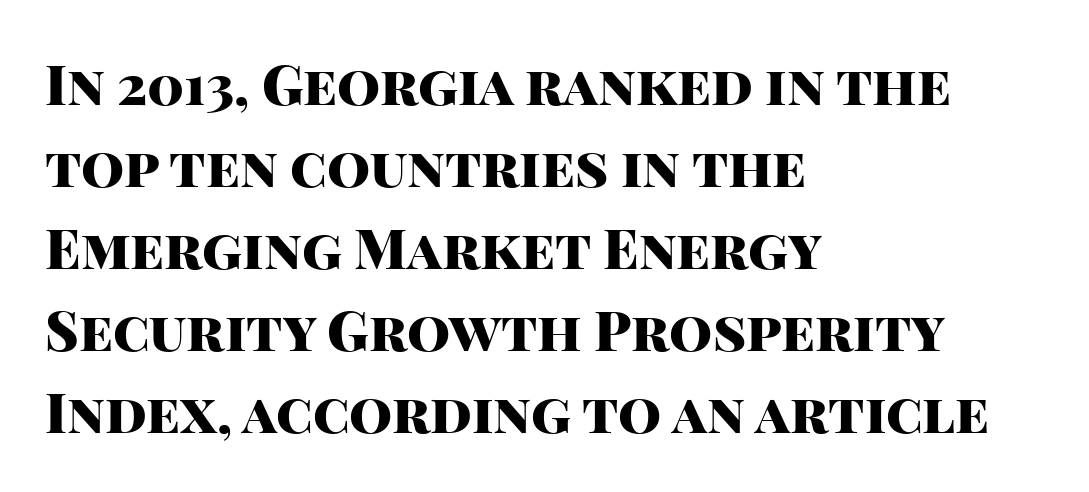
A full-strength bold gives these letters their thick strokes. Ordinary non-slanted type is in use. Descenders hang freely into open space. A typesetter would call this leading conventional body-copy spacing.
